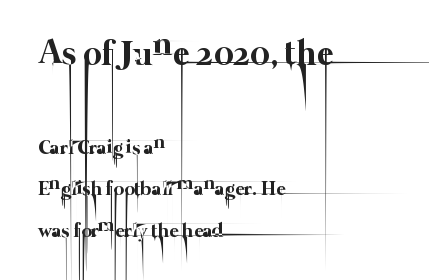
{"bold": "no", "weight": "thin", "width": "normal", "stroke_contrast": "low", "x_height": "medium", "monospaced": "no", "underline": "no", "align": "left", "line_spacing": "loose", "line_spacing_ratio": 2.08, "letter_spacing": "normal", "letter_spacing_em": 0.0, "larger_block": "first", "size_ratio": 1.75, "glyph_px": 35}
